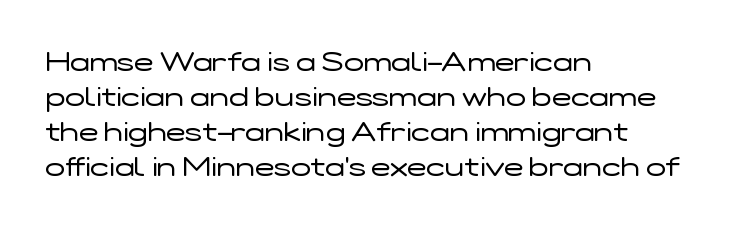
Q: Is the text bold? A: No.
Q: Is the text italic (slanted)? A: No, it is upright.
Q: Is the text underlined? A: No.
Q: How is the paragraph aligned? A: Left-aligned.
Q: Is the spacing between letters normal or unusually wide? A: Normal.
Q: Is the spacing between lines tight, normal or loose? A: Normal.
